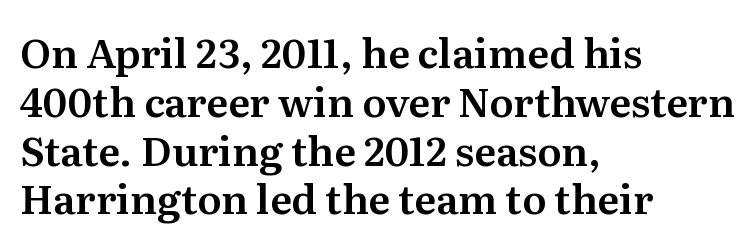
{"serif": "yes", "italic": "no", "width": "normal", "stroke_contrast": "medium", "x_height": "medium", "monospaced": "no", "underline": "no", "align": "left", "line_spacing_ratio": 1.22, "letter_spacing": "normal", "letter_spacing_em": 0.0, "glyph_px": 40}
